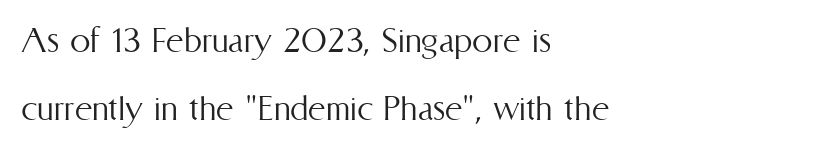
{"italic": "no", "bold": "no", "weight": "light", "width": "condensed", "stroke_contrast": "medium", "x_height": "medium", "monospaced": "no", "underline": "no", "align": "left", "line_spacing": "normal", "line_spacing_ratio": 1.65, "letter_spacing": "normal", "letter_spacing_em": 0.0, "glyph_px": 41}
